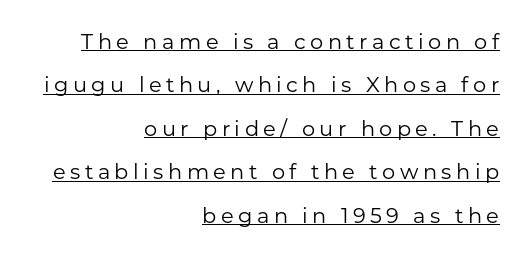
The image shows 21 px text type, upright; set right-aligned, loose line spacing (2.07x), unusually wide letter spacing (+0.21 em), underlined.
